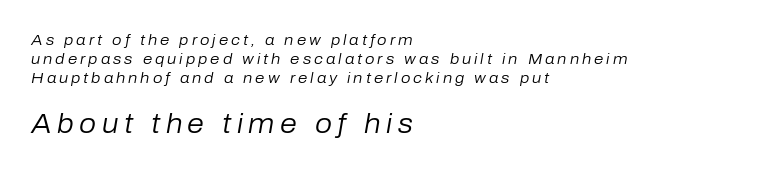
Q: Is the text bold? A: No.
Q: Is the text italic (slanted)? A: Yes, it leans right by about 10 degrees.
Q: Is the text underlined? A: No.
Q: How is the paragraph aligned? A: Left-aligned.
Q: Is the spacing between letters normal or unusually wide? A: Unusually wide.
Q: Is the spacing between lines tight, normal or loose? A: Normal.
Q: Which block of text is set in a larger size, the first (top) or the second (bottom)? A: The second (bottom) one.
